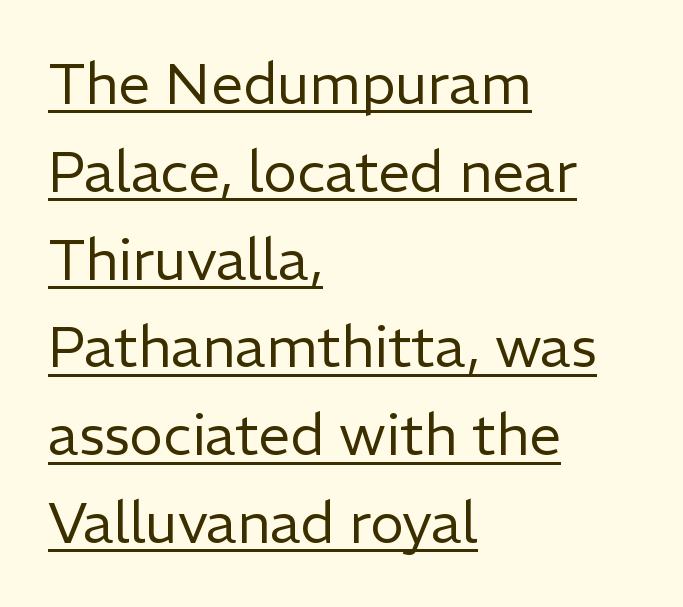
{"serif": "no", "italic": "no", "bold": "no", "weight": "regular", "width": "normal", "stroke_contrast": "low", "x_height": "medium", "monospaced": "no", "underline": "yes", "align": "left", "line_spacing": "normal", "line_spacing_ratio": 1.54, "letter_spacing": "normal", "letter_spacing_em": 0.0, "glyph_px": 57}
